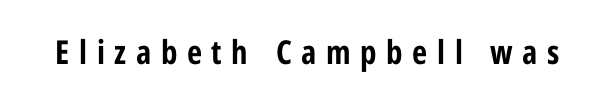
Q: Is the text bold? A: Yes.
Q: Is the text italic (slanted)? A: No, it is upright.
Q: Is the typeface a serif or a sans-serif typeface? A: Sans-serif.
Q: Is the text underlined? A: No.
Q: Is the spacing between letters normal or unusually wide? A: Unusually wide.
Q: Width (condensed, normal, or wide)? A: Condensed.
Q: Stroke contrast? A: Low.
Q: x-height? A: Medium.
Q: Monospaced? A: No.
